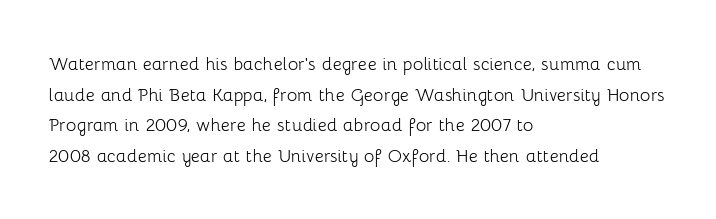
Q: Is the text bold? A: No.
Q: Is the text italic (slanted)? A: No, it is upright.
Q: Is the text underlined? A: No.
Q: How is the paragraph aligned? A: Left-aligned.
Q: Is the spacing between letters normal or unusually wide? A: Normal.
Q: Is the spacing between lines tight, normal or loose? A: Normal.
